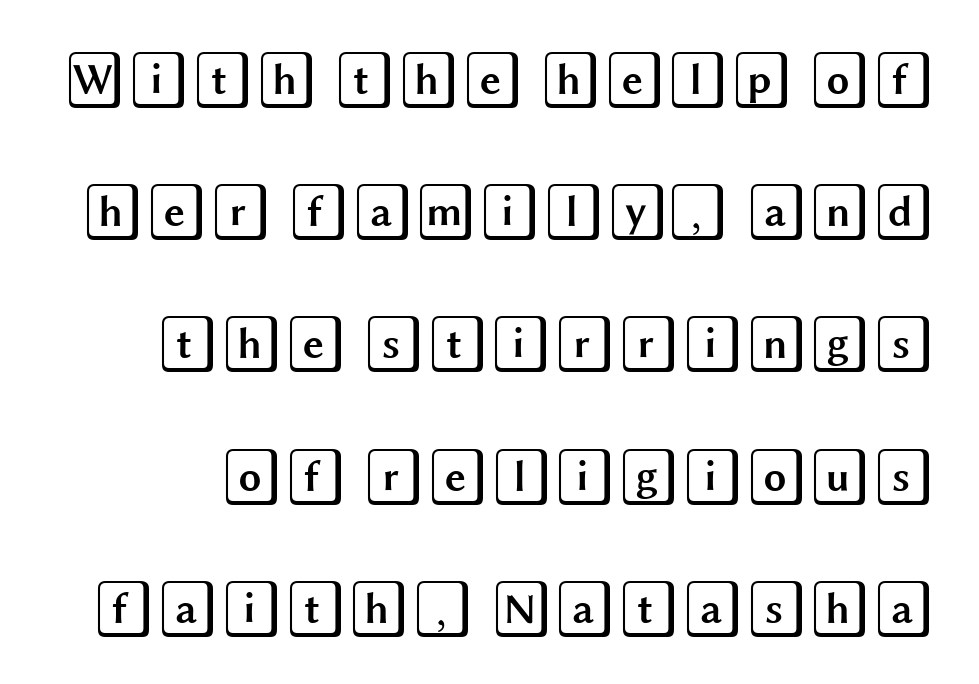
{"italic": "no", "width": "wide", "x_height": "large", "underline": "no", "line_spacing": "loose", "line_spacing_ratio": 2.28, "letter_spacing": "normal", "letter_spacing_em": 0.0, "glyph_px": 58}
